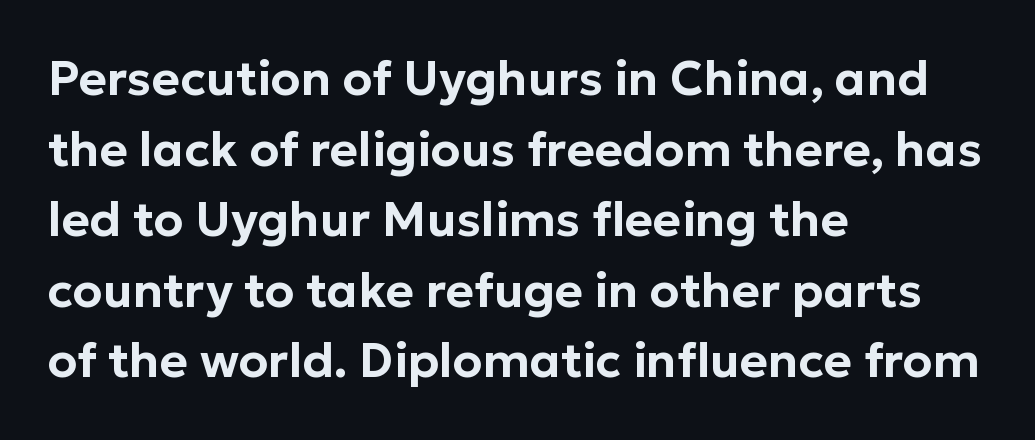
Q: Is the text italic (slanted)? A: No, it is upright.
Q: Is the typeface a serif or a sans-serif typeface? A: Sans-serif.
Q: Is the text underlined? A: No.
Q: How is the paragraph aligned? A: Left-aligned.
Q: Is the spacing between letters normal or unusually wide? A: Normal.
Q: Is the spacing between lines tight, normal or loose? A: Normal.
Q: Width (condensed, normal, or wide)? A: Normal.
Q: Stroke contrast? A: Low.
Q: x-height? A: Medium.
Q: Monospaced? A: No.
